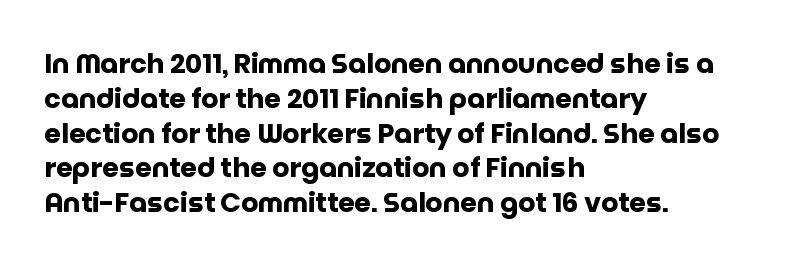
{"italic": "no", "bold": "yes", "underline": "no", "align": "left", "line_spacing": "normal", "line_spacing_ratio": 1.29, "letter_spacing": "normal", "letter_spacing_em": 0.0, "glyph_px": 27}
